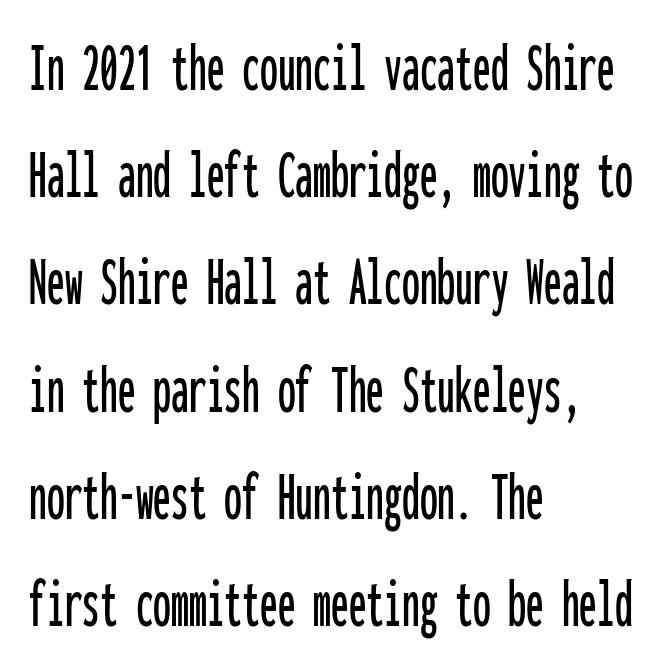
Q: Is the text italic (slanted)? A: No, it is upright.
Q: Is the typeface a serif or a sans-serif typeface? A: Sans-serif.
Q: Is the text underlined? A: No.
Q: How is the paragraph aligned? A: Left-aligned.
Q: Is the spacing between letters normal or unusually wide? A: Normal.
Q: Is the spacing between lines tight, normal or loose? A: Normal.
Q: Width (condensed, normal, or wide)? A: Condensed.
Q: Stroke contrast? A: Low.
Q: x-height? A: Medium.
Q: Monospaced? A: Yes.
